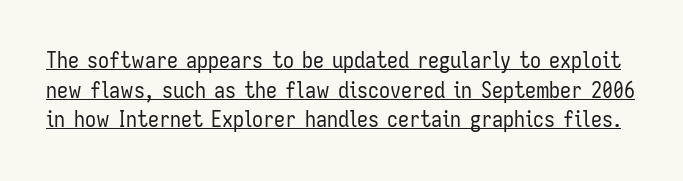
Q: Is the text bold? A: No.
Q: Is the text italic (slanted)? A: No, it is upright.
Q: Is the text underlined? A: Yes.
Q: Is the spacing between letters normal or unusually wide? A: Normal.
Q: Is the spacing between lines tight, normal or loose? A: Normal.
